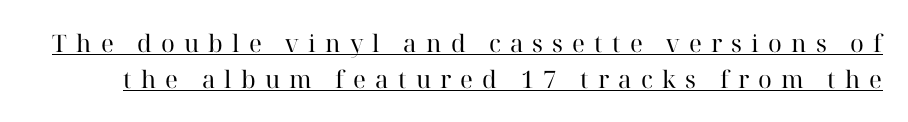
Q: Is the text bold? A: No.
Q: Is the text italic (slanted)? A: No, it is upright.
Q: Is the text underlined? A: Yes.
Q: Is the spacing between letters normal or unusually wide? A: Unusually wide.
Q: Is the spacing between lines tight, normal or loose? A: Normal.
